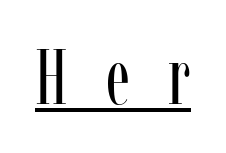
Q: Is the text bold? A: No.
Q: Is the text italic (slanted)? A: No, it is upright.
Q: Is the typeface a serif or a sans-serif typeface? A: Serif.
Q: Is the text underlined? A: Yes.
Q: Is the spacing between letters normal or unusually wide? A: Unusually wide.
Q: Width (condensed, normal, or wide)? A: Condensed.
Q: Stroke contrast? A: Low.
Q: x-height? A: Medium.
Q: Monospaced? A: No.
